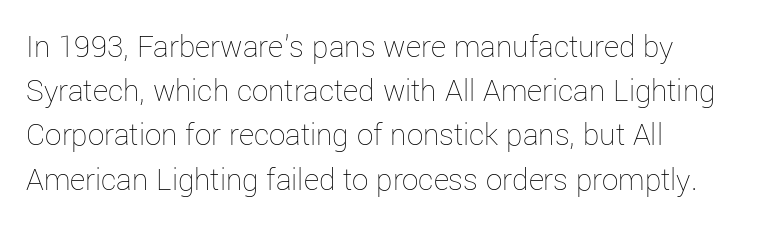
{"italic": "no", "bold": "no", "weight": "thin", "width": "normal", "stroke_contrast": "low", "x_height": "medium", "monospaced": "no", "underline": "no", "align": "left", "line_spacing": "normal", "line_spacing_ratio": 1.34, "letter_spacing": "normal", "letter_spacing_em": 0.0, "glyph_px": 33}
